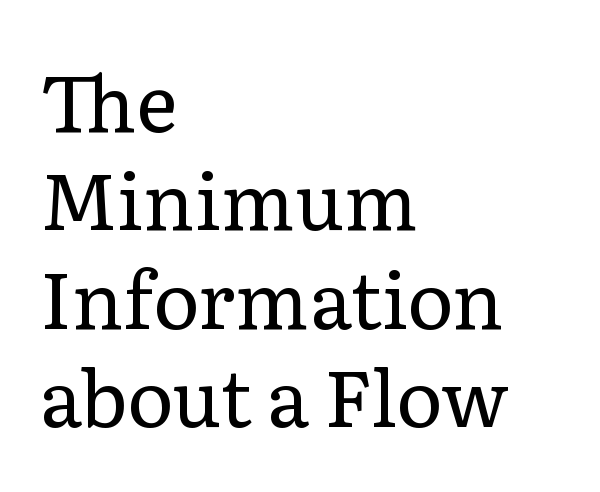
These lines stack with their left ends in a neat column. These lines are rendered in a variable-pitch font. The horizontal fit of the characters is conventional and even. Whoever set this chose a conventional vertical rhythm.
